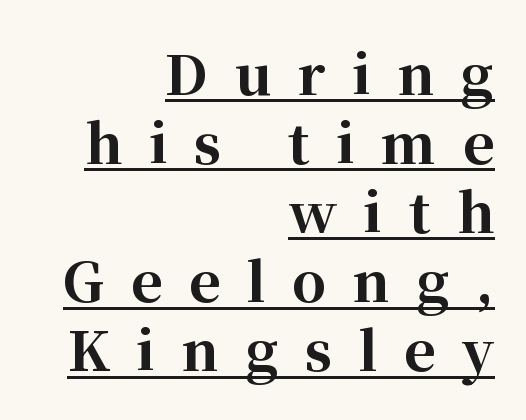
The image shows 54 px bold serif type, upright; set right-aligned, normal line spacing (1.28x), unusually wide letter spacing (+0.49 em), underlined; high stroke contrast and a medium x-height.
